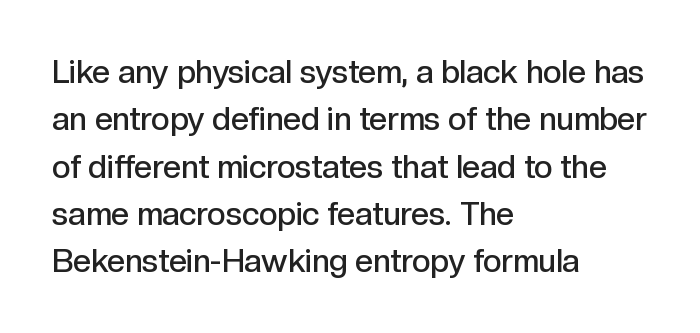
Q: Is the text bold? A: Semi-bold.
Q: Is the text italic (slanted)? A: No, it is upright.
Q: Is the typeface a serif or a sans-serif typeface? A: Sans-serif.
Q: Is the text underlined? A: No.
Q: How is the paragraph aligned? A: Left-aligned.
Q: Is the spacing between letters normal or unusually wide? A: Normal.
Q: Is the spacing between lines tight, normal or loose? A: Normal.
Q: Width (condensed, normal, or wide)? A: Normal.
Q: x-height? A: Medium.
Q: Monospaced? A: No.
